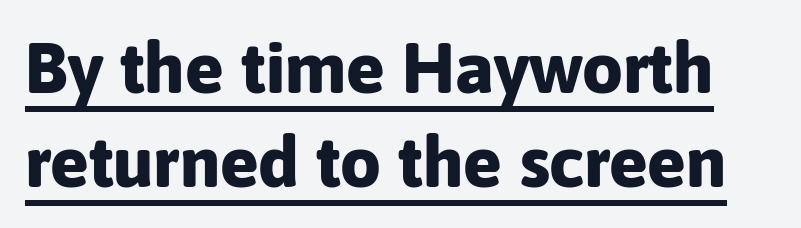
Q: Is the text bold? A: Yes.
Q: Is the text italic (slanted)? A: No, it is upright.
Q: Is the typeface a serif or a sans-serif typeface? A: Sans-serif.
Q: Is the text underlined? A: Yes.
Q: Is the spacing between letters normal or unusually wide? A: Normal.
Q: Is the spacing between lines tight, normal or loose? A: Normal.
Q: Width (condensed, normal, or wide)? A: Normal.
Q: Stroke contrast? A: Low.
Q: x-height? A: Medium.
Q: Monospaced? A: No.
